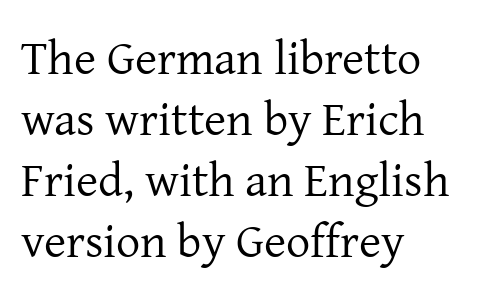
The image shows 48 px regular-weight serif type, upright; set left-aligned, normal line spacing (1.27x), normal letter spacing, not underlined; low stroke contrast and a medium x-height.
